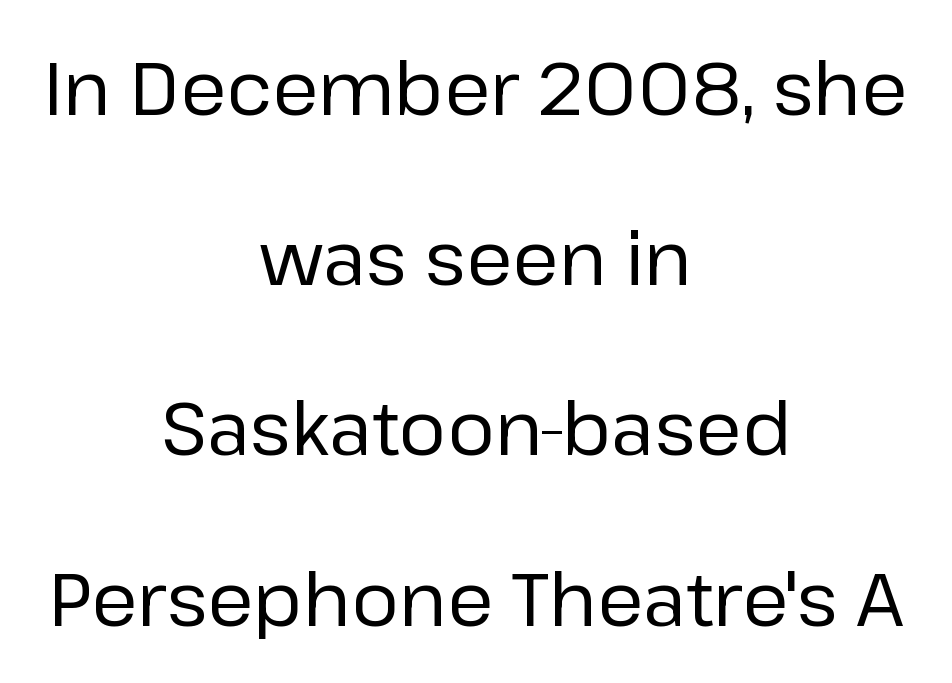
The image shows 74 px regular-weight sans-serif type, upright; set centered, loose line spacing (2.3x), normal letter spacing, not underlined; low stroke contrast and a medium x-height.
